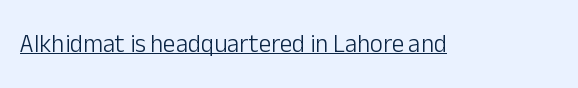
The letterforms sit at book weight or below. Posture: upright roman. Here the glyphs are tracked normally, forming tight word shapes. The words here are underlined.
